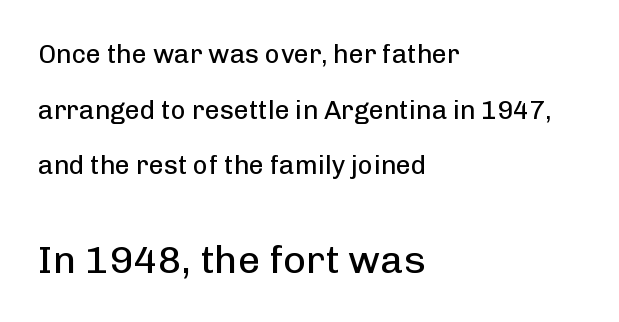
The image shows 39 px regular-weight sans-serif type, upright; set left-aligned, loose line spacing (2.14x), normal letter spacing, not underlined; the second (bottom) block is 1.5x larger; low stroke contrast and a medium x-height.
